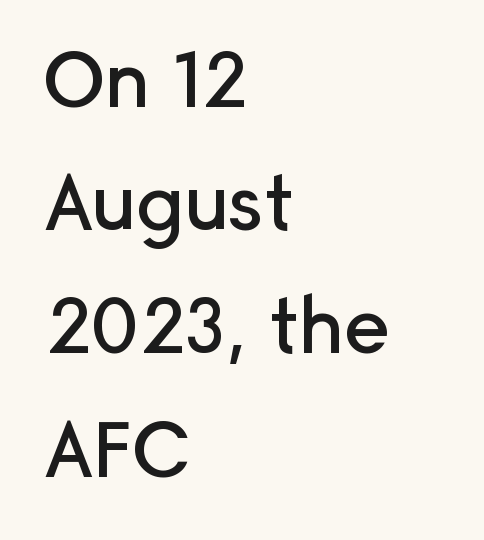
Examine the stroke ends and you'll find no serifs. The letters sit at their default tracking, neither squeezed nor spread. Reading down the block, your eye returns to a fixed left position each line. Rule under the text: the space is simply empty. The letters stand straight up with perfectly vertical stems.
